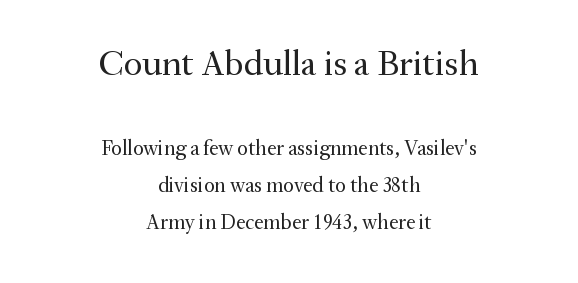
Rendered with straight, roman letterforms. Here the designer chose a conventional face with non-uniform glyph widths. Each word holds together tightly as a unit, with standard inter-letter gaps. Nobody drew a line under any word here.
